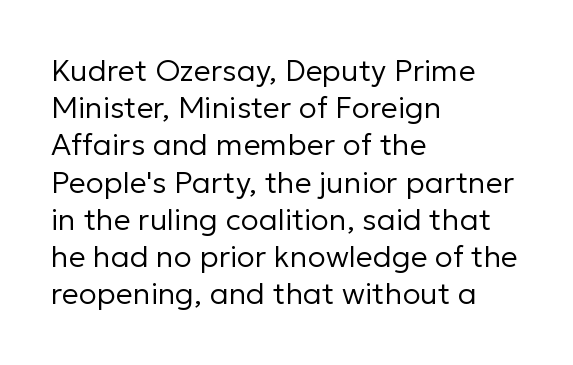
The image shows 30 px regular-weight sans-serif type, upright; set left-aligned, line spacing 1.24x, normal letter spacing, not underlined; low stroke contrast and a medium x-height.
